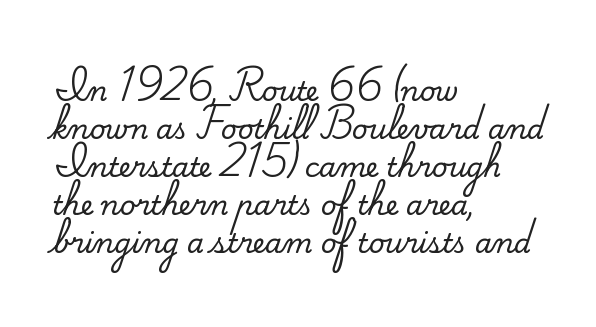
{"underline": "no", "align": "left", "line_spacing": "normal", "line_spacing_ratio": 1.41, "letter_spacing": "normal", "letter_spacing_em": 0.0, "glyph_px": 27}
